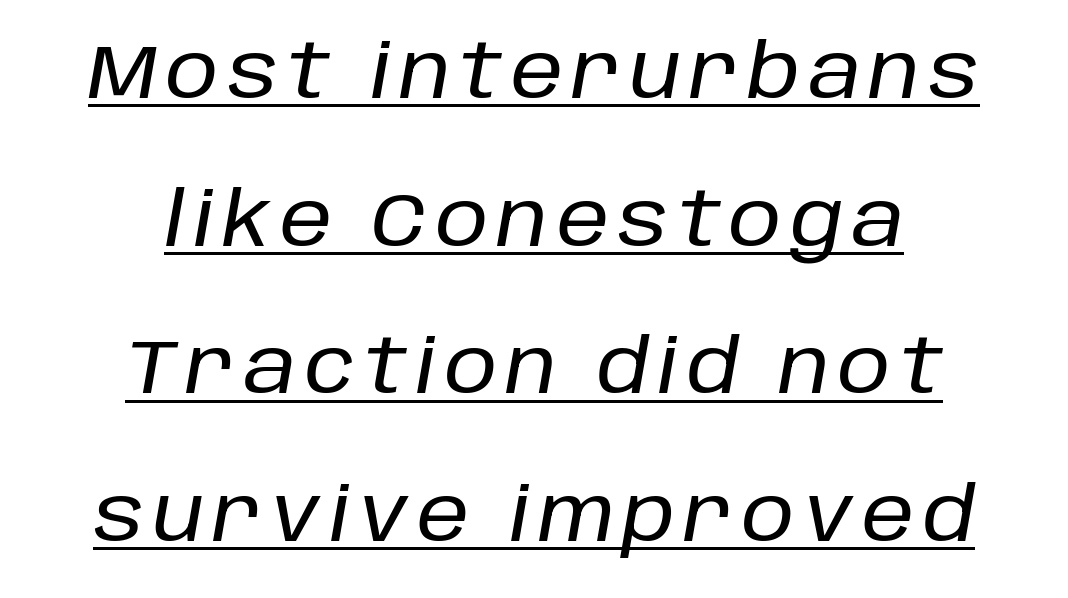
The image shows 75 px text type, italic (leaning right); set centered, loose line spacing (1.97x), underlined; low stroke contrast and a large x-height.
